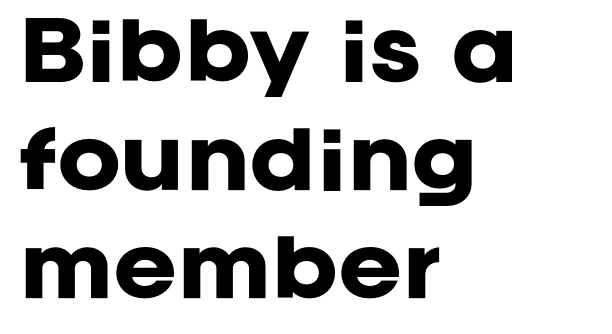
{"serif": "no", "italic": "no", "bold": "yes", "weight": "heavy", "width": "normal", "stroke_contrast": "low", "x_height": "large", "monospaced": "no", "underline": "no", "align": "left", "line_spacing": "normal", "line_spacing_ratio": 1.41, "letter_spacing": "normal", "letter_spacing_em": 0.0, "glyph_px": 77}
